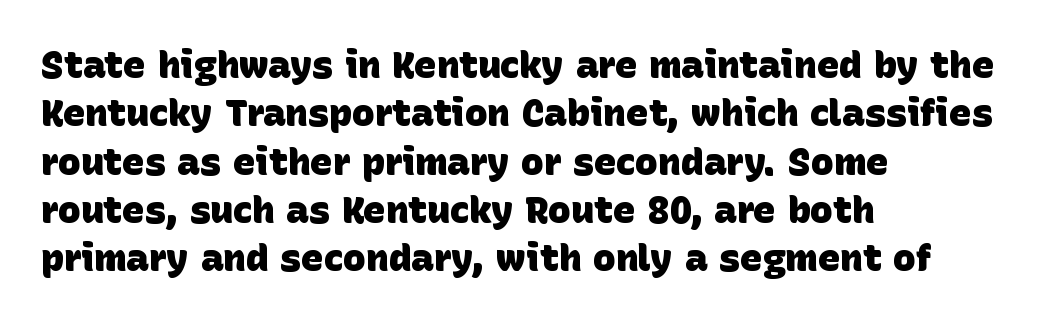
Q: Is the text bold? A: Yes.
Q: Is the typeface a serif or a sans-serif typeface? A: Sans-serif.
Q: Is the text underlined? A: No.
Q: How is the paragraph aligned? A: Left-aligned.
Q: Is the spacing between letters normal or unusually wide? A: Normal.
Q: Is the spacing between lines tight, normal or loose? A: Normal.
Q: Width (condensed, normal, or wide)? A: Normal.
Q: Stroke contrast? A: Low.
Q: x-height? A: Large.
Q: Monospaced? A: No.
